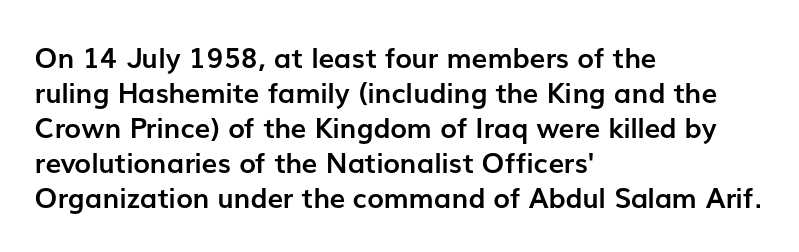
The image shows 28 px semibold sans-serif type, upright; set left-aligned, normal line spacing (1.25x), normal letter spacing, not underlined; low stroke contrast and a medium x-height.
